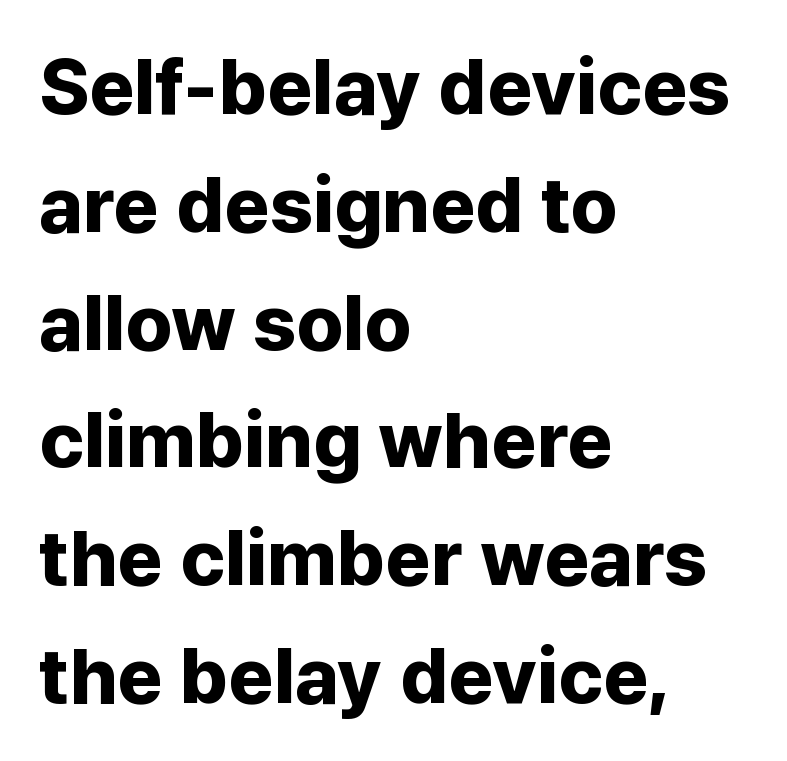
The sample has been set heavy, in full bold. This is roman type, the default non-slanted kind. Typeset ragged right — the left edge is the straight one. The glyphs in this specimen are sans serif. A typesetter would call this zero additional tracking. What's the leading like? Ordinary, nothing unusual.
